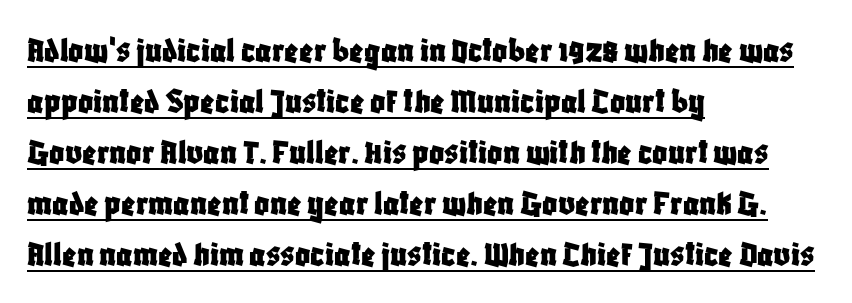
Rendered with straight, roman letterforms. There is no visible air inserted between adjacent glyphs. Observe the absence of serifs on each vertical stroke in this sample. In terms of leading, this rendering sits right in the middle. The rendering uses natural spacing where letterforms have individual widths.
